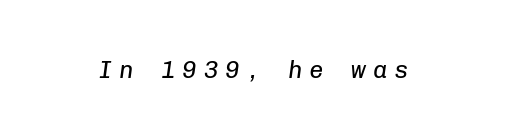
{"italic": "yes", "lean": "right", "slant_degrees": 8, "bold": "no", "underline": "no", "letter_spacing": "wide", "letter_spacing_em": 0.28, "glyph_px": 24}
